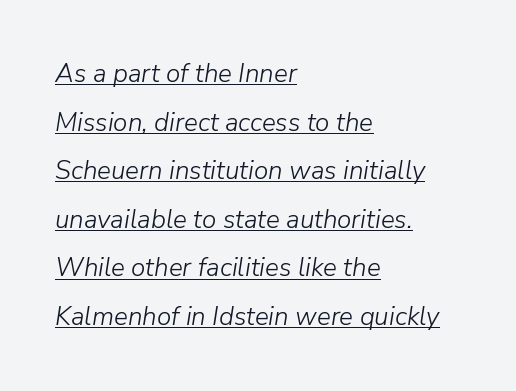
The image shows 26 px text type, italic (leaning right); set left-aligned, line spacing 1.87x, normal letter spacing, underlined.
